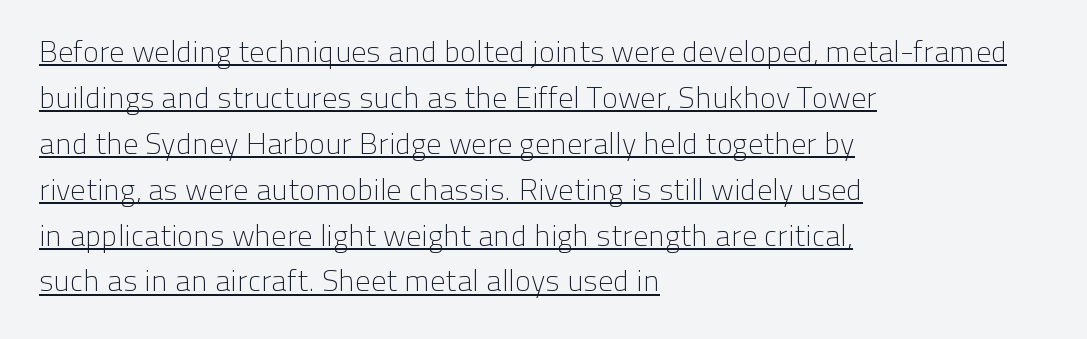
{"serif": "no", "italic": "no", "bold": "no", "weight": "light", "width": "normal", "stroke_contrast": "low", "x_height": "medium", "monospaced": "no", "underline": "yes", "align": "left", "line_spacing": "normal", "line_spacing_ratio": 1.53, "letter_spacing": "normal", "letter_spacing_em": 0.0, "glyph_px": 30}
